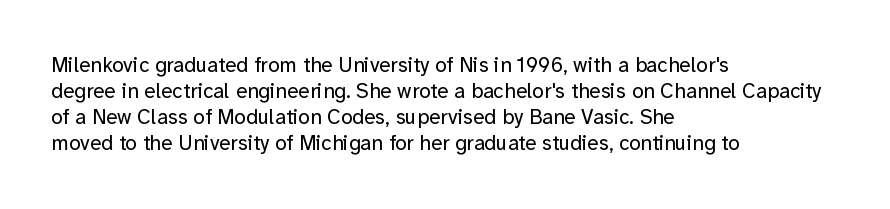
The image shows 21 px text type, upright; set left-aligned, line spacing 1.24x, normal letter spacing, not underlined.
